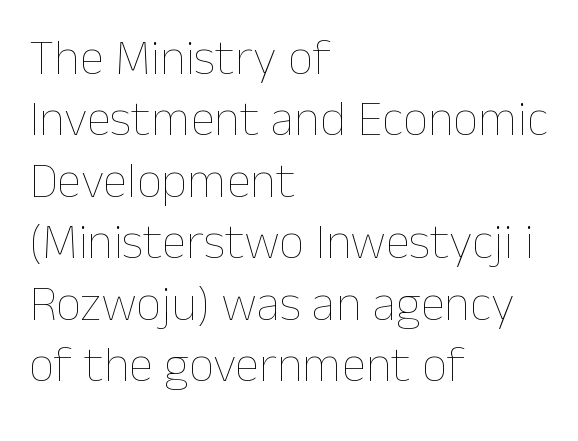
{"italic": "no", "bold": "no", "weight": "thin", "width": "normal", "stroke_contrast": "low", "x_height": "medium", "monospaced": "no", "underline": "no", "align": "left", "line_spacing_ratio": 1.23, "letter_spacing": "normal", "letter_spacing_em": 0.0, "glyph_px": 50}
